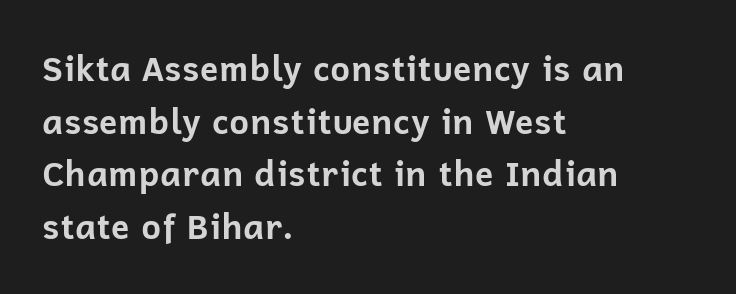
Q: Is the text bold? A: Yes.
Q: Is the text italic (slanted)? A: No, it is upright.
Q: Is the typeface a serif or a sans-serif typeface? A: Sans-serif.
Q: Is the text underlined? A: No.
Q: How is the paragraph aligned? A: Left-aligned.
Q: Is the spacing between letters normal or unusually wide? A: Normal.
Q: Is the spacing between lines tight, normal or loose? A: Normal.
Q: Width (condensed, normal, or wide)? A: Normal.
Q: Stroke contrast? A: Low.
Q: x-height? A: Medium.
Q: Monospaced? A: No.
